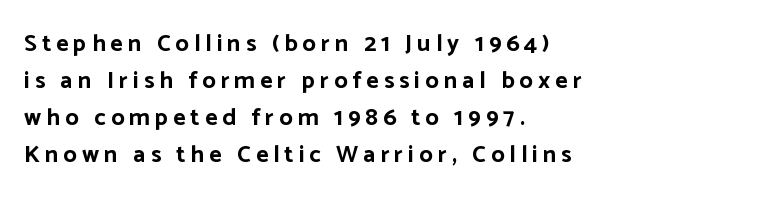
{"italic": "no", "bold": "yes", "underline": "no", "align": "left", "line_spacing": "normal", "line_spacing_ratio": 1.54, "letter_spacing": "wide", "letter_spacing_em": 0.21, "glyph_px": 24}
